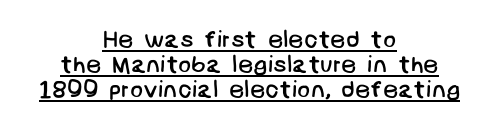
{"bold": "no", "underline": "yes", "align": "center", "line_spacing": "tight", "line_spacing_ratio": 1.04, "letter_spacing": "normal", "letter_spacing_em": 0.0, "glyph_px": 24}
